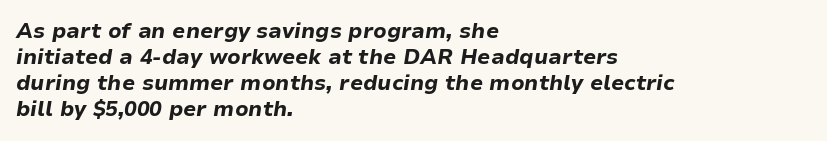
{"italic": "yes", "lean": "right", "slant_degrees": 9, "bold": "yes", "underline": "no", "align": "left", "line_spacing_ratio": 1.24, "letter_spacing": "normal", "letter_spacing_em": 0.0, "glyph_px": 21}
